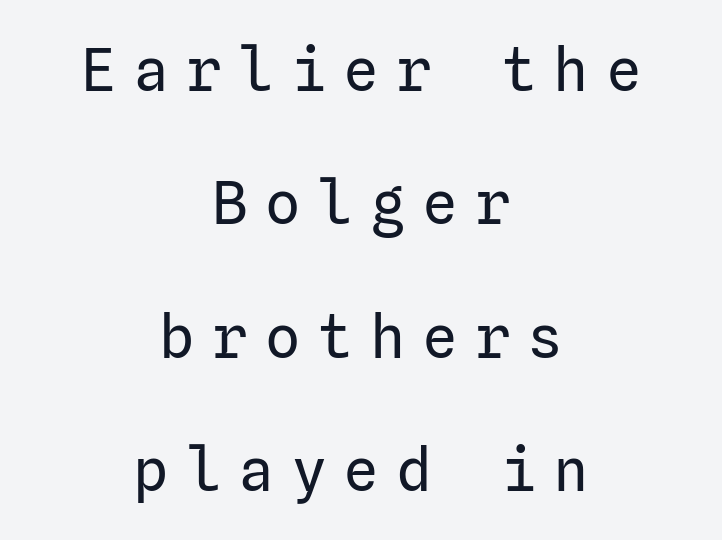
Q: Is the text bold? A: No.
Q: Is the text italic (slanted)? A: No, it is upright.
Q: Is the typeface a serif or a sans-serif typeface? A: Sans-serif.
Q: Is the text underlined? A: No.
Q: How is the paragraph aligned? A: Centered.
Q: Is the spacing between letters normal or unusually wide? A: Unusually wide.
Q: Is the spacing between lines tight, normal or loose? A: Loose.
Q: Width (condensed, normal, or wide)? A: Normal.
Q: Stroke contrast? A: Low.
Q: x-height? A: Medium.
